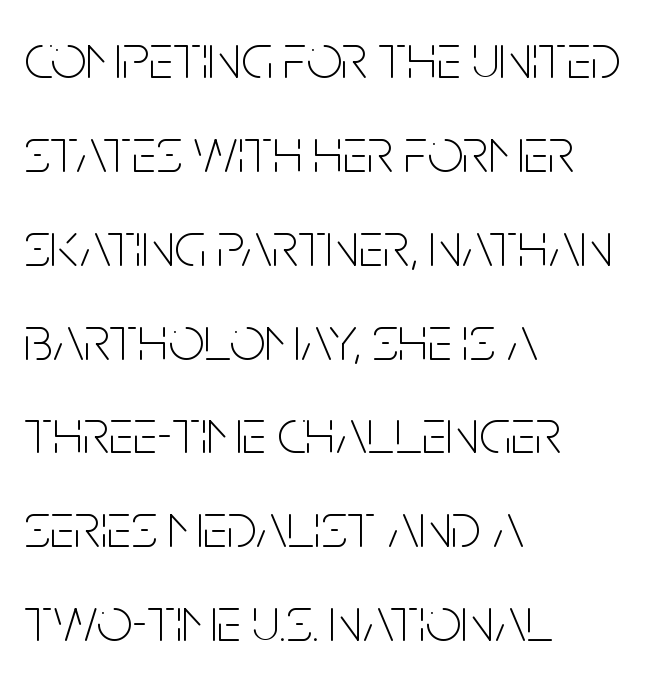
{"serif": "no", "italic": "no", "bold": "no", "weight": "thin", "width": "condensed", "stroke_contrast": "low", "x_height": "large", "monospaced": "no", "underline": "no", "align": "left", "line_spacing": "normal", "line_spacing_ratio": 1.49, "letter_spacing": "normal", "letter_spacing_em": 0.0, "glyph_px": 63}
